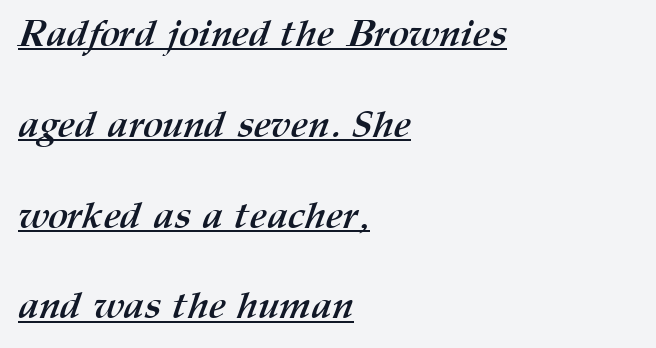
Where is the straight margin? On the left. Notice how a bar underscores the lettering throughout. These lines are rendered in a variable-pitch font. A typesetter would call this zero additional tracking.
